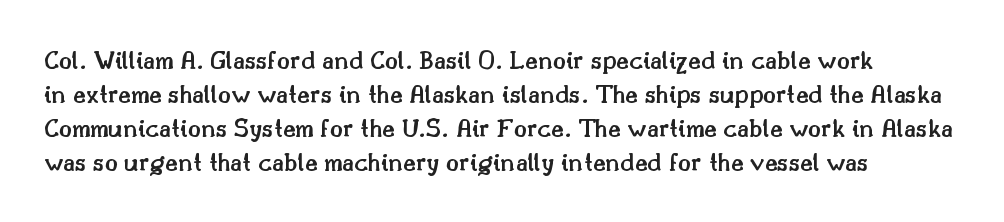
The image shows 27 px text type, upright; set normal line spacing (1.26x), normal letter spacing, not underlined.
